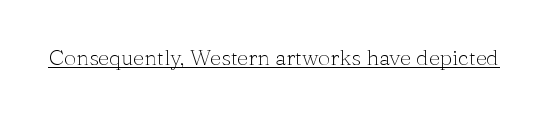
Q: Is the text bold? A: No.
Q: Is the text italic (slanted)? A: No, it is upright.
Q: Is the text underlined? A: Yes.
Q: Is the spacing between letters normal or unusually wide? A: Normal.
